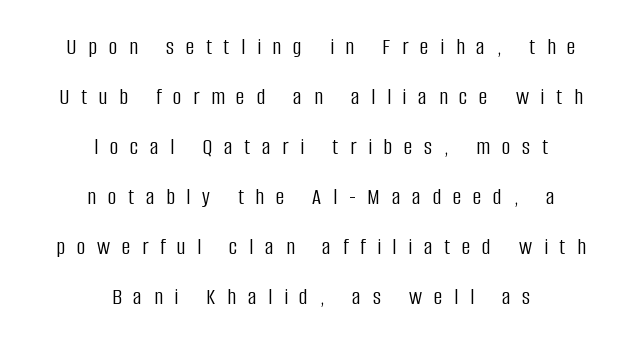
Which margin do the lines hug? Neither — every line sits in the middle. In terms of letterspacing, this is a distinctly airy, spread setting. The area under the type is left untouched. Vertical spacing — loose.
